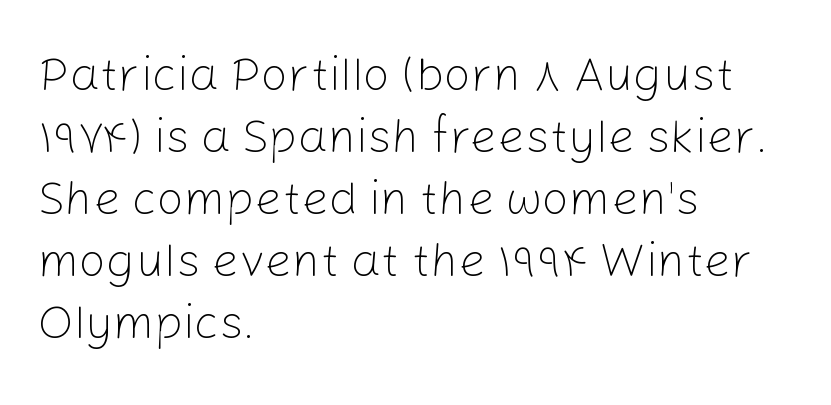
Q: Is the text bold? A: No.
Q: Is the text italic (slanted)? A: No, it is upright.
Q: Is the typeface a serif or a sans-serif typeface? A: Sans-serif.
Q: Is the text underlined? A: No.
Q: How is the paragraph aligned? A: Left-aligned.
Q: Is the spacing between letters normal or unusually wide? A: Normal.
Q: Is the spacing between lines tight, normal or loose? A: Normal.
Q: Width (condensed, normal, or wide)? A: Normal.
Q: Stroke contrast? A: Low.
Q: x-height? A: Medium.
Q: Monospaced? A: No.
